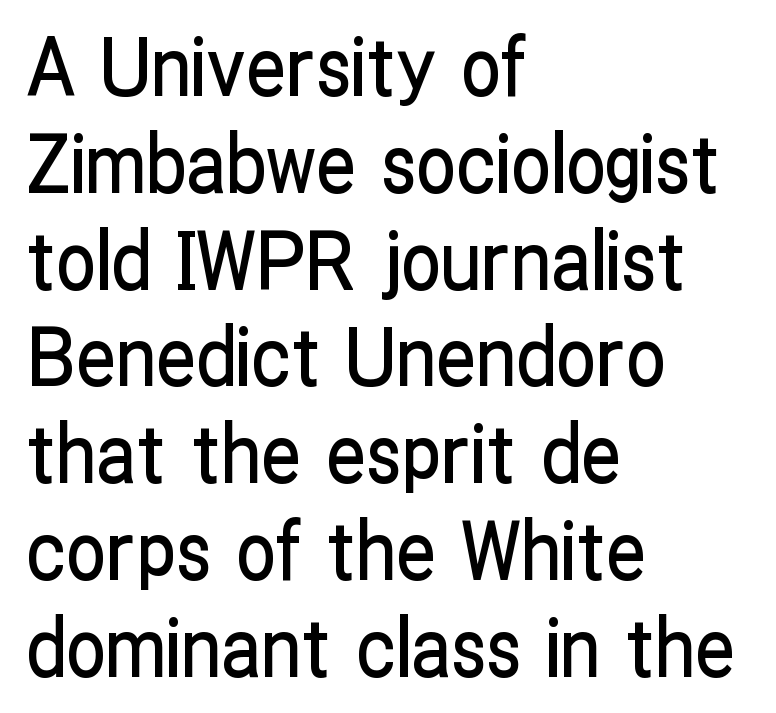
It's the straight-up-and-down kind of type. Anything drawn beneath the words? Only blank space. Horizontally, the lines are justified to the leading edge only. Is the letter spacing exaggerated? No — it looks like the ordinary default. A typesetter would call this proportional, since set widths differ per character.
